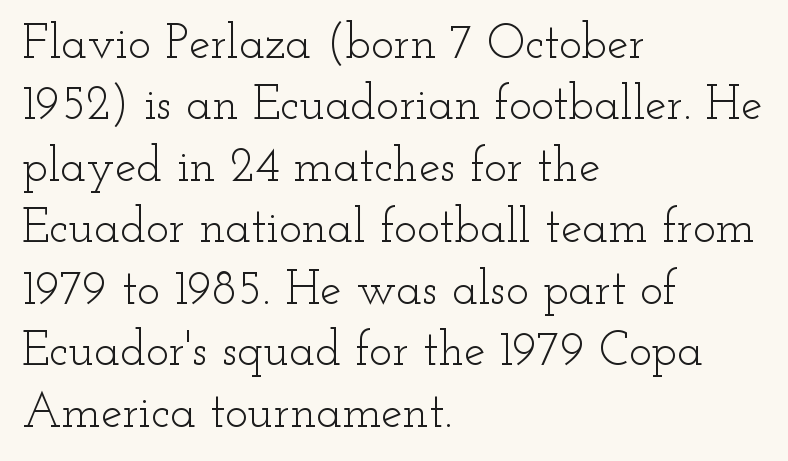
{"serif": "yes", "italic": "no", "bold": "no", "weight": "light", "width": "wide", "stroke_contrast": "low", "x_height": "small", "monospaced": "no", "underline": "no", "align": "left", "line_spacing": "normal", "line_spacing_ratio": 1.28, "letter_spacing": "normal", "letter_spacing_em": 0.0, "glyph_px": 48}
